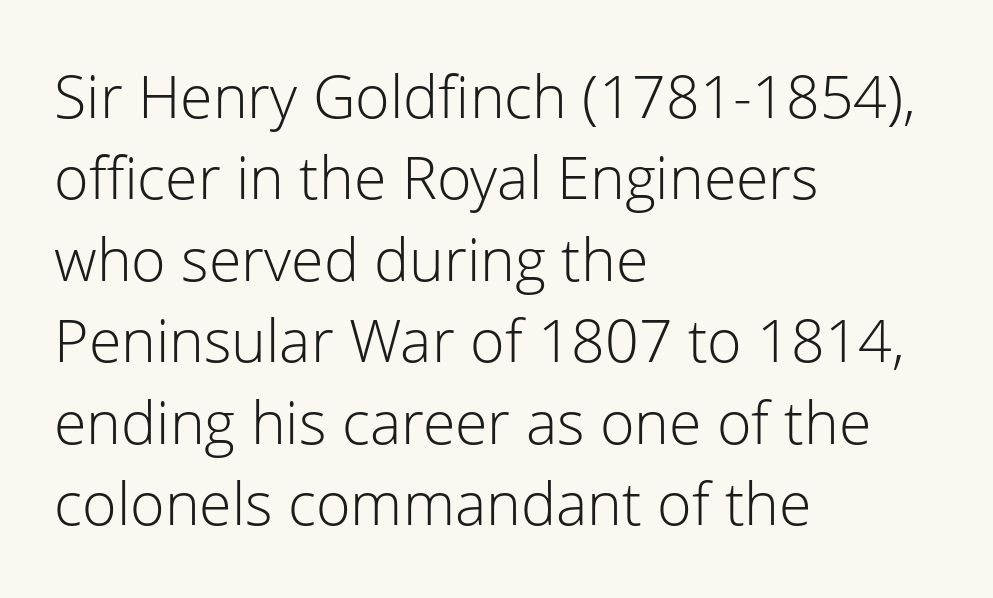
Characters remain perfectly vertical along every line. Descender tails drop into unmarked territory. The rendering uses natural spacing where letterforms have individual widths. The leading is moderate, giving the passage an even texture. Weight: in the light-to-regular range. The font family rendered here belongs to the sans-serif group.
